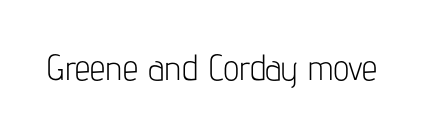
Nope, no serifs anywhere on these letters. The foot of each line stays bare and open. Proportional: the letters do not fall into vertical columns. Characters remain perfectly vertical along every line. The type is set solid horizontally, with unmodified tracking.
